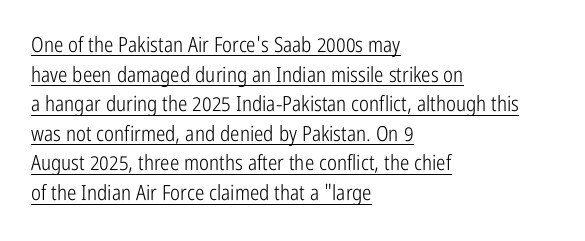
The image shows 21 px text type, upright; set left-aligned, normal line spacing (1.41x), normal letter spacing, underlined.
